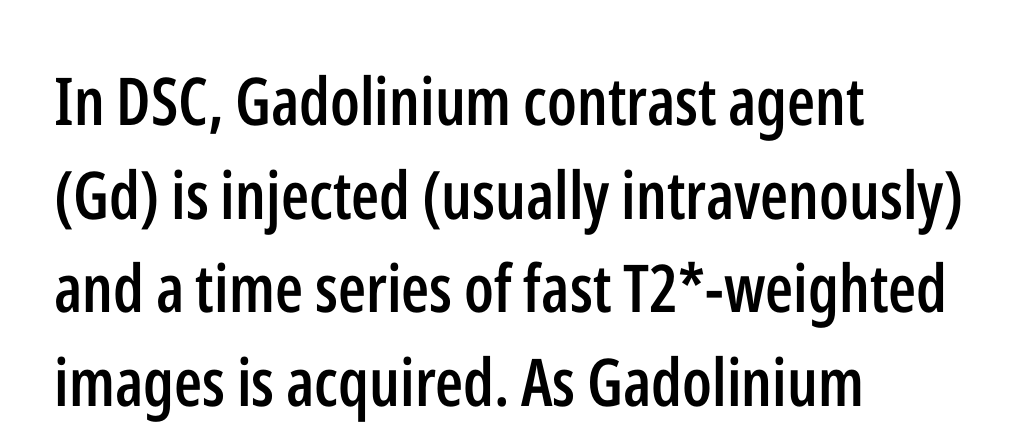
Q: Is the text bold? A: Semi-bold.
Q: Is the text italic (slanted)? A: No, it is upright.
Q: Is the typeface a serif or a sans-serif typeface? A: Sans-serif.
Q: Is the text underlined? A: No.
Q: How is the paragraph aligned? A: Left-aligned.
Q: Is the spacing between letters normal or unusually wide? A: Normal.
Q: Is the spacing between lines tight, normal or loose? A: Normal.
Q: Width (condensed, normal, or wide)? A: Condensed.
Q: Stroke contrast? A: Low.
Q: x-height? A: Medium.
Q: Monospaced? A: No.
